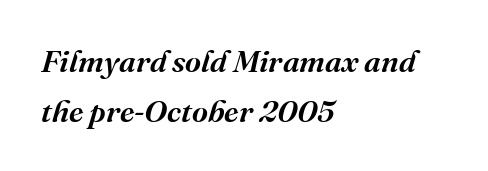
{"serif": "yes", "italic": "yes", "lean": "right", "slant_degrees": 16, "bold": "semi", "weight": "semibold", "width": "normal", "stroke_contrast": "medium", "x_height": "medium", "monospaced": "no", "underline": "no", "align": "left", "line_spacing": "normal", "line_spacing_ratio": 1.6, "letter_spacing": "normal", "letter_spacing_em": 0.0, "glyph_px": 31}
